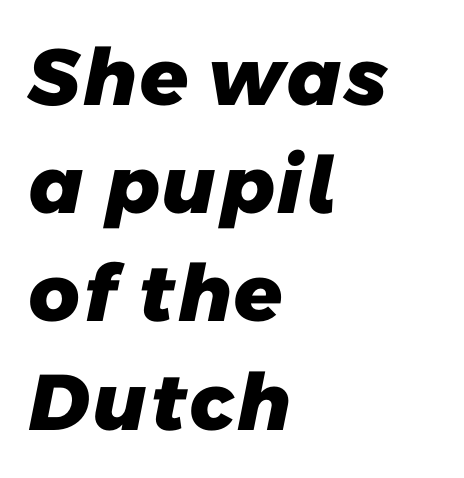
The image shows 79 px heavy sans-serif type; set left-aligned, normal line spacing (1.37x), normal letter spacing, not underlined; low stroke contrast and a medium x-height.
